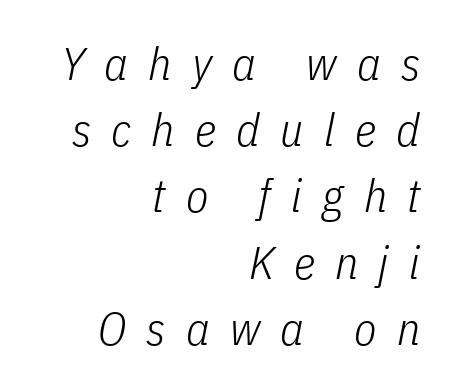
Q: Is the text bold? A: No.
Q: Is the text italic (slanted)? A: Yes, it leans right by about 11 degrees.
Q: Is the text underlined? A: No.
Q: How is the paragraph aligned? A: Right-aligned.
Q: Is the spacing between letters normal or unusually wide? A: Unusually wide.
Q: Is the spacing between lines tight, normal or loose? A: Normal.
Q: Width (condensed, normal, or wide)? A: Condensed.
Q: Stroke contrast? A: Low.
Q: x-height? A: Medium.
Q: Monospaced? A: No.
